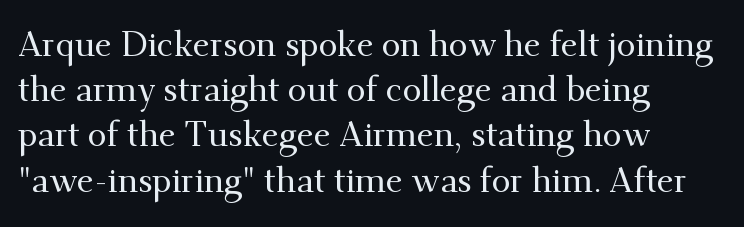
{"serif": "yes", "italic": "no", "width": "normal", "stroke_contrast": "medium", "x_height": "small", "monospaced": "no", "underline": "no", "align": "left", "line_spacing": "normal", "line_spacing_ratio": 1.33, "letter_spacing": "normal", "letter_spacing_em": 0.0, "glyph_px": 34}
